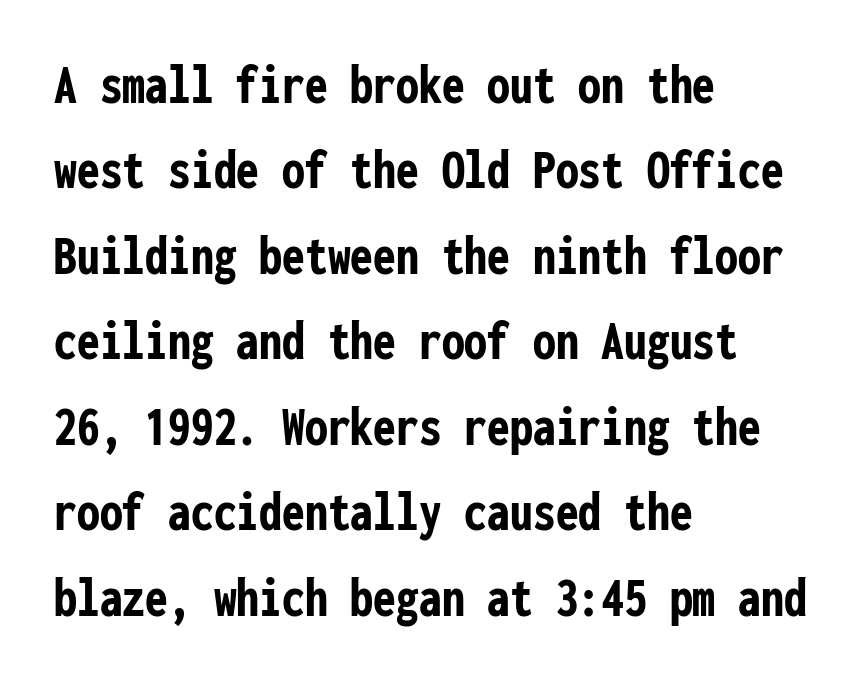
Q: Is the text bold? A: Yes.
Q: Is the text italic (slanted)? A: No, it is upright.
Q: Is the typeface a serif or a sans-serif typeface? A: Sans-serif.
Q: Is the text underlined? A: No.
Q: How is the paragraph aligned? A: Left-aligned.
Q: Is the spacing between letters normal or unusually wide? A: Normal.
Q: Is the spacing between lines tight, normal or loose? A: Normal.
Q: Width (condensed, normal, or wide)? A: Condensed.
Q: Stroke contrast? A: Low.
Q: x-height? A: Medium.
Q: Monospaced? A: Yes.
